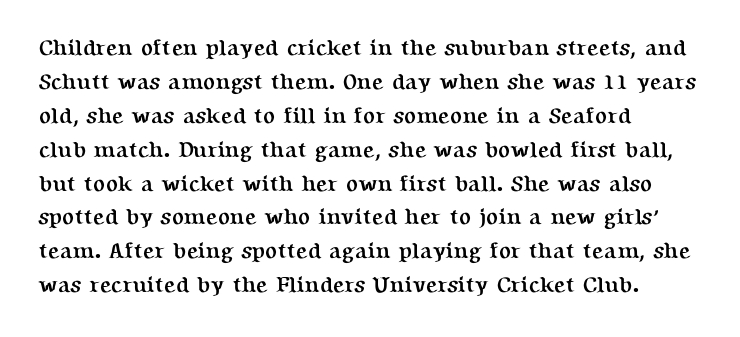
The image shows 22 px bold type, upright; set left-aligned, normal line spacing (1.54x), normal letter spacing, not underlined.
